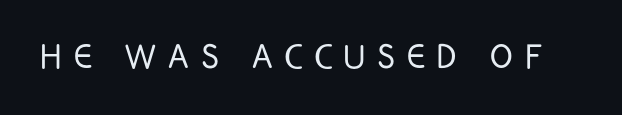
Q: Is the text bold? A: No.
Q: Is the text italic (slanted)? A: No, it is upright.
Q: Is the typeface a serif or a sans-serif typeface? A: Sans-serif.
Q: Is the text underlined? A: No.
Q: Is the spacing between letters normal or unusually wide? A: Unusually wide.
Q: Width (condensed, normal, or wide)? A: Condensed.
Q: Stroke contrast? A: Low.
Q: x-height? A: Large.
Q: Monospaced? A: No.
